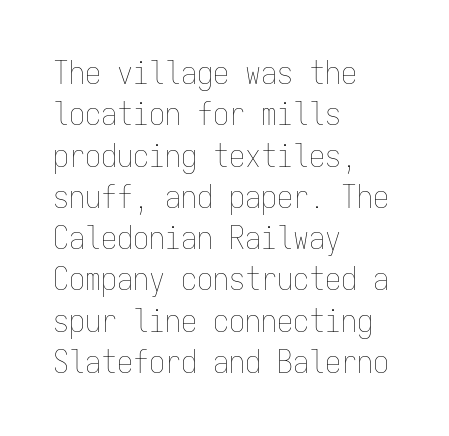
{"italic": "no", "bold": "no", "weight": "thin", "width": "condensed", "stroke_contrast": "low", "x_height": "medium", "monospaced": "yes", "underline": "no", "align": "left", "line_spacing": "normal", "line_spacing_ratio": 1.29, "letter_spacing": "normal", "letter_spacing_em": 0.0, "glyph_px": 32}
